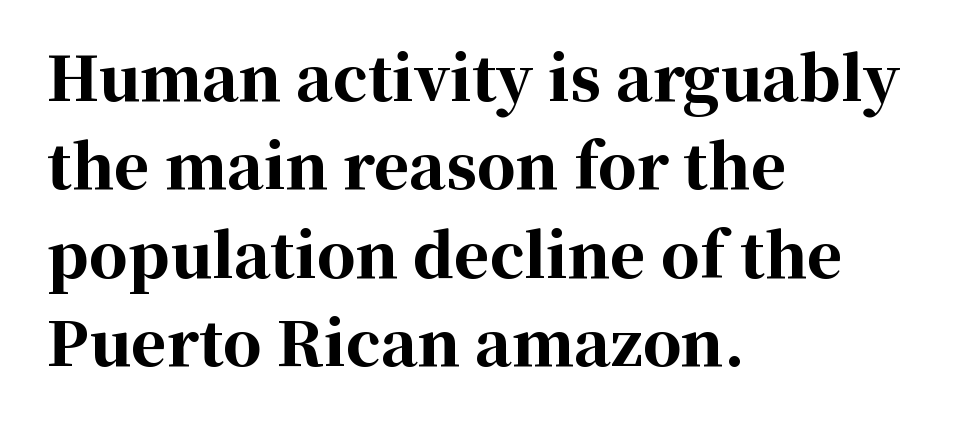
{"serif": "yes", "italic": "no", "bold": "yes", "weight": "bold", "width": "normal", "stroke_contrast": "high", "x_height": "medium", "monospaced": "no", "underline": "no", "align": "left", "line_spacing": "normal", "line_spacing_ratio": 1.45, "letter_spacing": "normal", "letter_spacing_em": 0.0, "glyph_px": 61}
